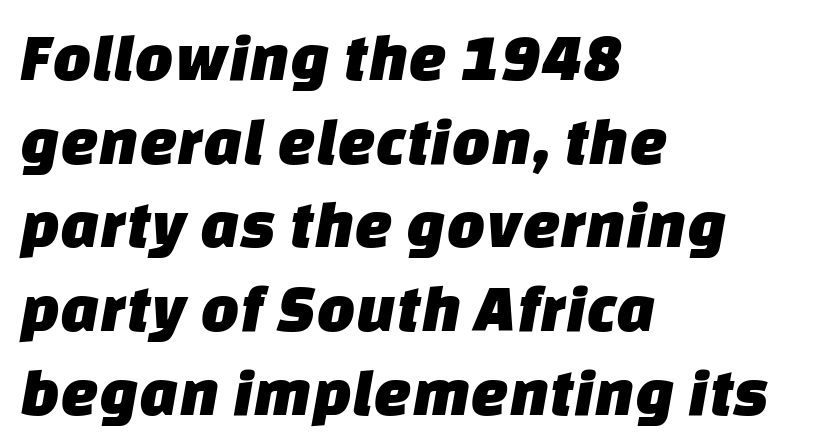
{"serif": "no", "width": "normal", "stroke_contrast": "low", "x_height": "large", "monospaced": "no", "underline": "no", "align": "left", "line_spacing_ratio": 1.23, "letter_spacing": "normal", "letter_spacing_em": 0.0, "glyph_px": 68}
